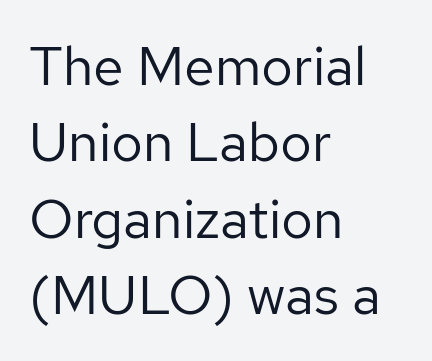
{"serif": "no", "italic": "no", "bold": "no", "weight": "regular", "width": "normal", "stroke_contrast": "low", "x_height": "medium", "monospaced": "no", "underline": "no", "align": "left", "line_spacing": "normal", "line_spacing_ratio": 1.39, "letter_spacing": "normal", "letter_spacing_em": 0.0, "glyph_px": 55}
